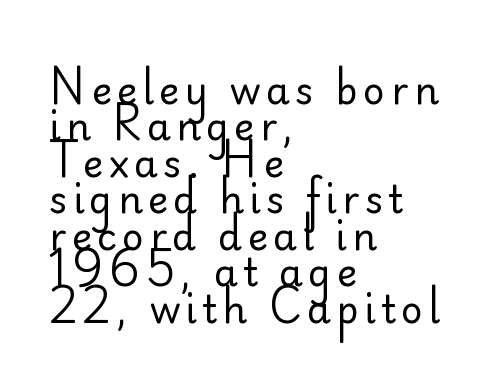
Q: Is the text bold? A: No.
Q: Is the text italic (slanted)? A: No, it is upright.
Q: Is the typeface a serif or a sans-serif typeface? A: Sans-serif.
Q: Is the text underlined? A: No.
Q: How is the paragraph aligned? A: Left-aligned.
Q: Is the spacing between lines tight, normal or loose? A: Tight.
Q: Width (condensed, normal, or wide)? A: Normal.
Q: Stroke contrast? A: Low.
Q: x-height? A: Small.
Q: Monospaced? A: No.
